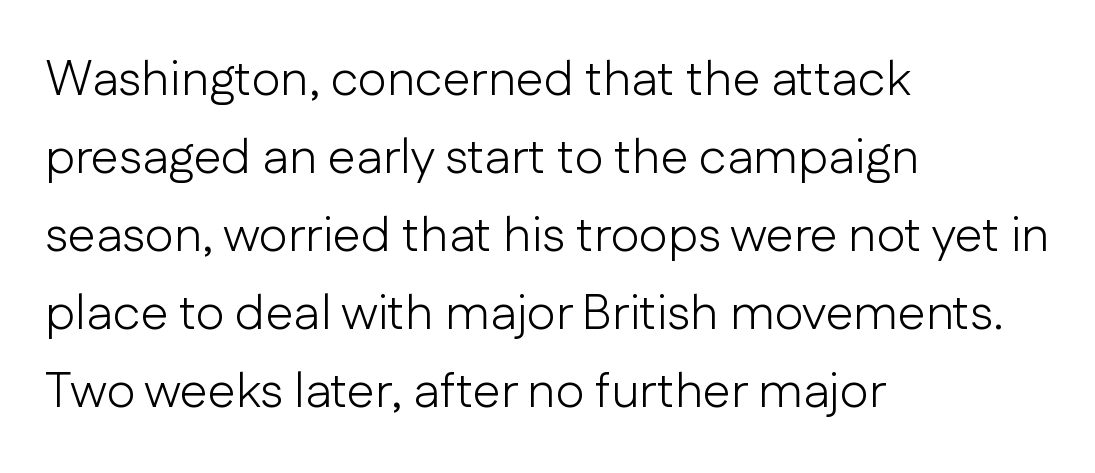
The image shows 50 px light sans-serif type, upright; set left-aligned, normal line spacing (1.56x), normal letter spacing, not underlined; low stroke contrast and a medium x-height.
